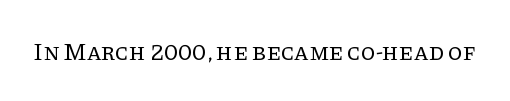
Only glyphs here, with clear space below each row. Notice how the stems are strictly vertical — no italics here. Between one letter and the next there's only the usual sliver of space. Is this a heavy cut? Hardly; it is regular or lighter.
